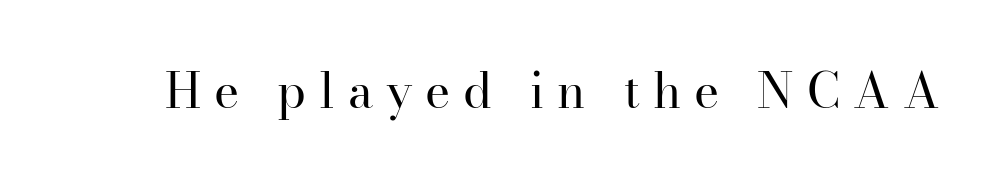
Q: Is the text bold? A: No.
Q: Is the text italic (slanted)? A: No, it is upright.
Q: Is the typeface a serif or a sans-serif typeface? A: Serif.
Q: Is the text underlined? A: No.
Q: Is the spacing between letters normal or unusually wide? A: Unusually wide.
Q: Width (condensed, normal, or wide)? A: Normal.
Q: Stroke contrast? A: High.
Q: x-height? A: Small.
Q: Monospaced? A: No.
